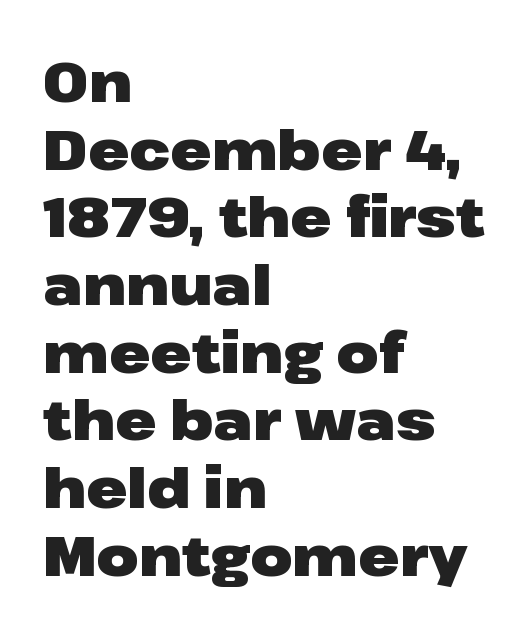
The image shows 55 px heavy, wide sans-serif type, upright; set left-aligned, line spacing 1.23x, normal letter spacing, not underlined; low stroke contrast and a medium x-height.
